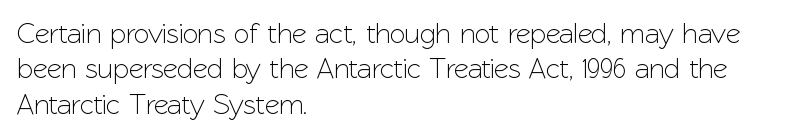
The image shows 29 px sans-serif type, upright; set left-aligned, line spacing 1.22x, normal letter spacing, not underlined; low stroke contrast and a medium x-height.
